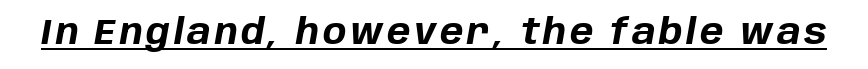
The whole block is typeset with a tilt. Honestly, the underline is the first thing you notice here. Each letter keeps its own natural width here, so spacing adapts to shape. Pretty heavy lettering here — definitely bold.
